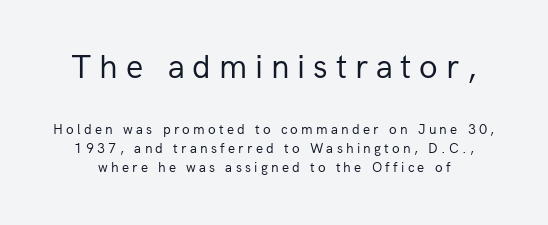
The image shows 34 px regular-weight sans-serif type, upright; set normal line spacing (1.37x), unusually wide letter spacing (+0.23 em), not underlined; the first (top) block is 2.43x larger; low stroke contrast and a medium x-height.
